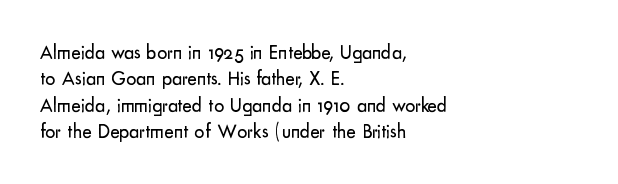
Q: Is the text bold? A: No.
Q: Is the text italic (slanted)? A: No, it is upright.
Q: Is the text underlined? A: No.
Q: How is the paragraph aligned? A: Left-aligned.
Q: Is the spacing between letters normal or unusually wide? A: Normal.
Q: Is the spacing between lines tight, normal or loose? A: Normal.
